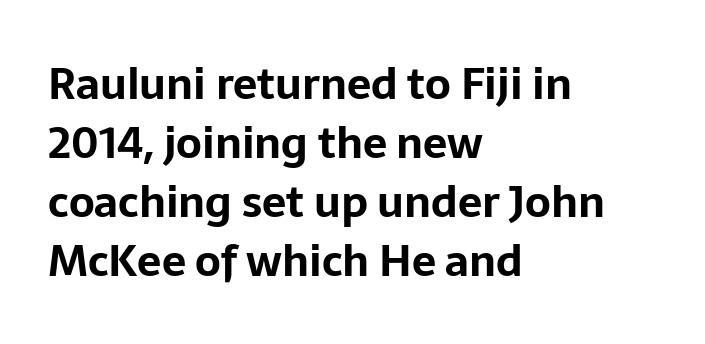
The image shows 43 px bold sans-serif type, upright; set left-aligned, normal line spacing (1.37x), normal letter spacing, not underlined; low stroke contrast and a medium x-height.
